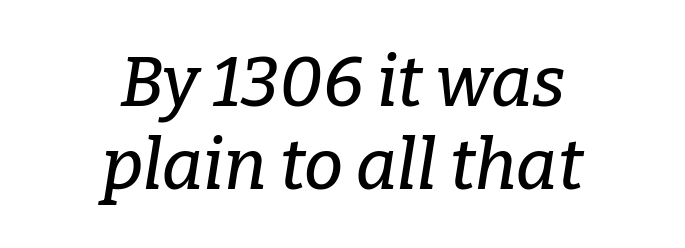
The image shows 70 px serif type, italic (leaning right); set centered, line spacing 1.18x, normal letter spacing, not underlined; low stroke contrast and a medium x-height.
